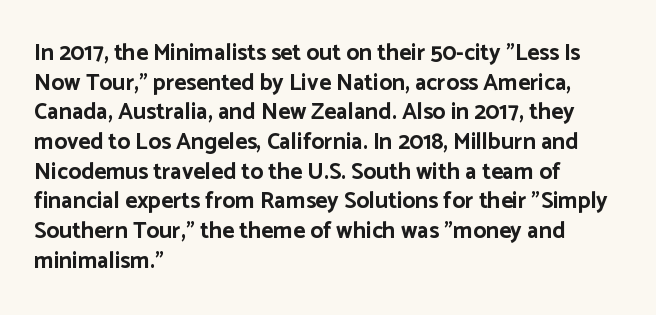
Q: Is the text bold? A: Yes.
Q: Is the text italic (slanted)? A: No, it is upright.
Q: Is the text underlined? A: No.
Q: How is the paragraph aligned? A: Left-aligned.
Q: Is the spacing between letters normal or unusually wide? A: Normal.
Q: Is the spacing between lines tight, normal or loose? A: Normal.
